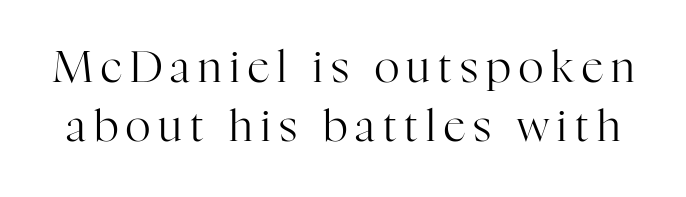
The typesetting does not lean heavy: it is not bold. The space beneath each line is pristine and unruled. Each new line begins a customary step beneath the previous one. The face used here is proportionally spaced, like ordinary book or web type.
